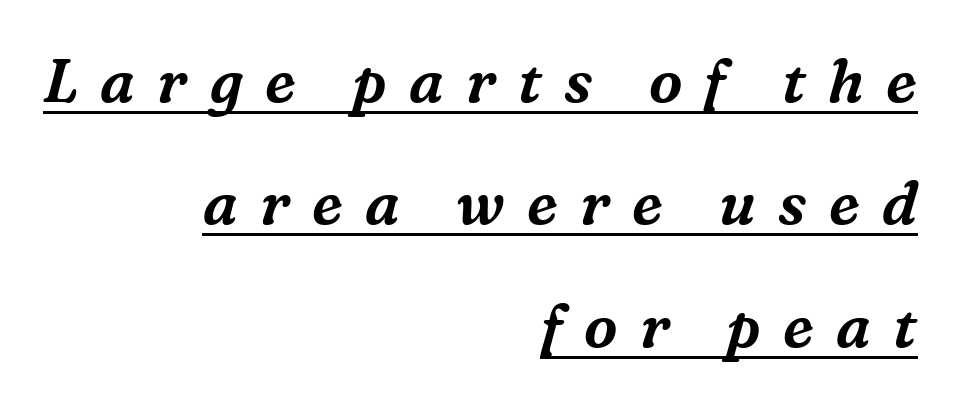
{"serif": "yes", "italic": "yes", "lean": "right", "slant_degrees": 16, "width": "normal", "stroke_contrast": "medium", "x_height": "medium", "monospaced": "no", "underline": "yes", "align": "right", "line_spacing": "loose", "line_spacing_ratio": 2.04, "letter_spacing": "wide", "letter_spacing_em": 0.37, "glyph_px": 60}
